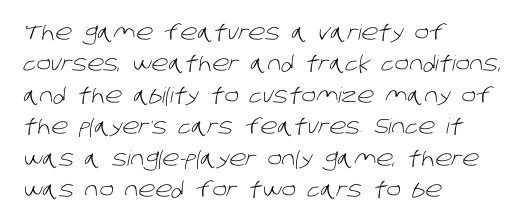
The image shows 21 px text type; set left-aligned, normal line spacing (1.5x), normal letter spacing, not underlined.
